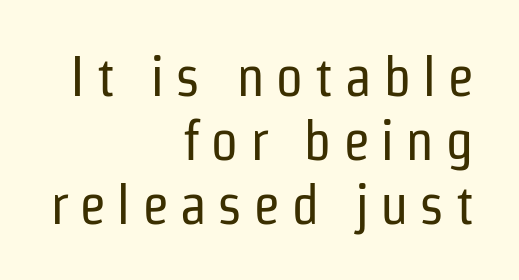
The image shows 56 px regular-weight, condensed sans-serif type, upright; set right-aligned, tight line spacing (1.14x), not underlined; low stroke contrast and a medium x-height.
